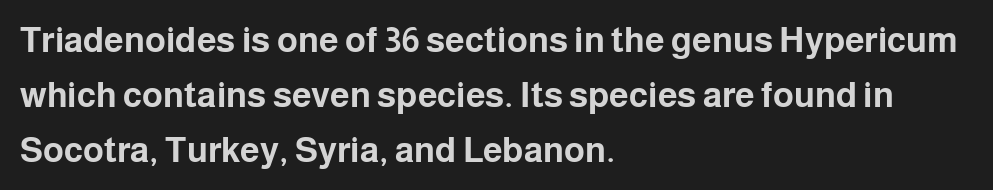
Q: Is the text bold? A: Yes.
Q: Is the text italic (slanted)? A: No, it is upright.
Q: Is the typeface a serif or a sans-serif typeface? A: Sans-serif.
Q: Is the text underlined? A: No.
Q: How is the paragraph aligned? A: Left-aligned.
Q: Is the spacing between letters normal or unusually wide? A: Normal.
Q: Is the spacing between lines tight, normal or loose? A: Normal.
Q: Width (condensed, normal, or wide)? A: Normal.
Q: Stroke contrast? A: Low.
Q: x-height? A: Medium.
Q: Monospaced? A: No.
